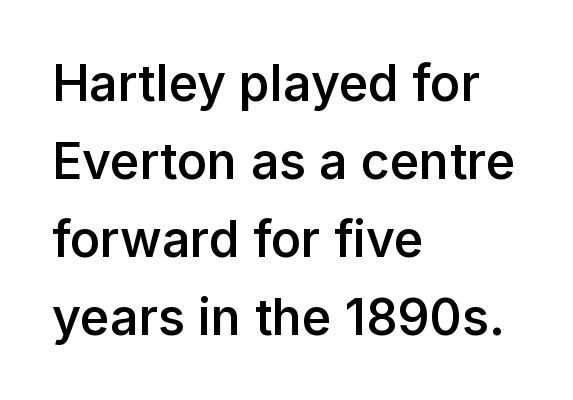
The image shows 50 px semibold sans-serif type, upright; set left-aligned, normal line spacing (1.56x), normal letter spacing, not underlined; low stroke contrast and a medium x-height.
